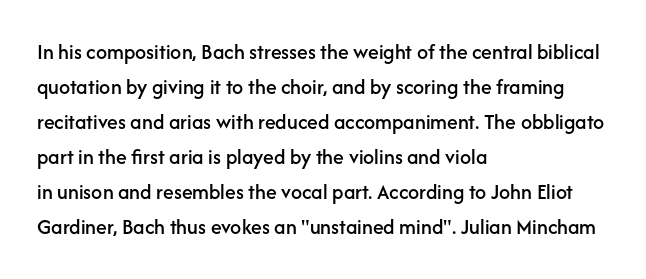
The vertical gap from one line to the next is medium. In terms of posture, this sample is upright. The ragged edge is on the right, which tells us the setting is flush left. Look at the tracking — it's just the regular setting, nothing added. Only glyphs here, with clear space below each row.
